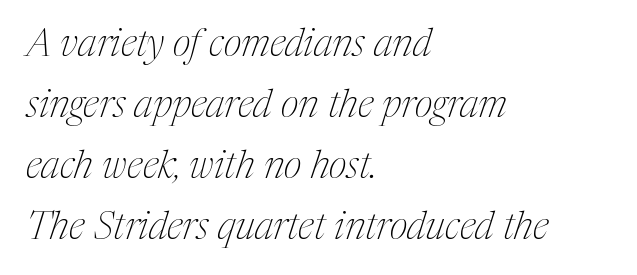
The image shows 39 px thin, condensed serif type, italic (leaning right); set left-aligned, normal line spacing (1.56x), normal letter spacing, not underlined; medium stroke contrast and a medium x-height.
